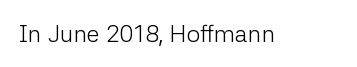
Only glyphs here, with clear space below each row. Notice how the stems are strictly vertical — no italics here. Between one letter and the next there's only the usual sliver of space. Is this a heavy cut? Hardly; it is regular or lighter.
